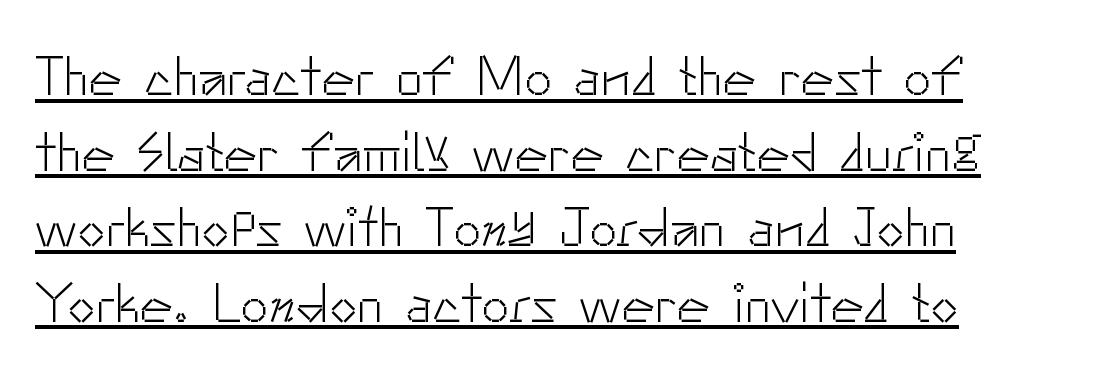
The image shows 56 px light sans-serif type, upright; set normal line spacing (1.35x), normal letter spacing, underlined; low stroke contrast and a small x-height.
